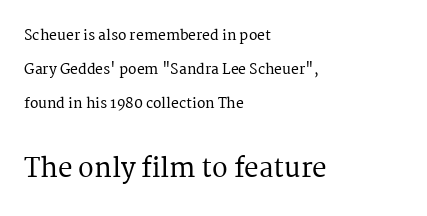
Every character sits straight up, as roman type does. The zone under the glyphs is completely vacant. Loosely led — the rows are spread out. The passage shown begins with its smaller block and ends with its larger one. Nothing unusual about the tracking: characters are spaced as the font intends.
